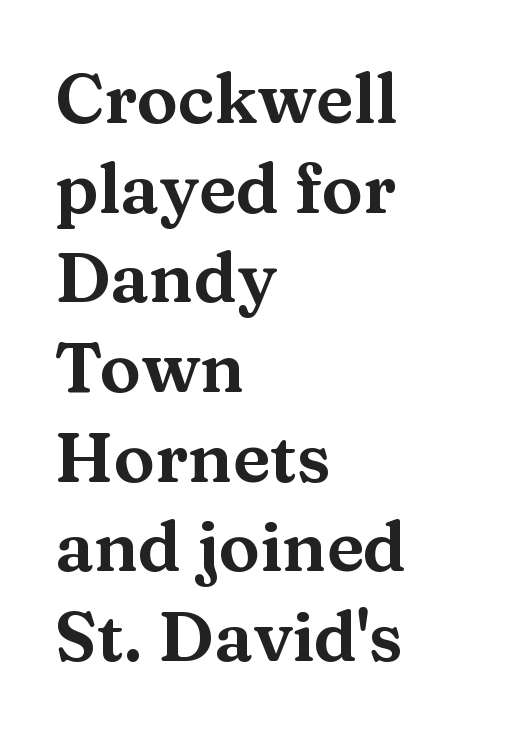
Honestly, the letter spacing is just normal — you wouldn't notice it. When letters stand straight like this, we call the style roman or upright. Serif or sans? Serif — the stroke terminals have little feet. Vertically, the passage feels balanced, rows spaced as you'd expect. The foot of each line stays bare and open. If you drew a ruler down the left edge, every line would touch it.
